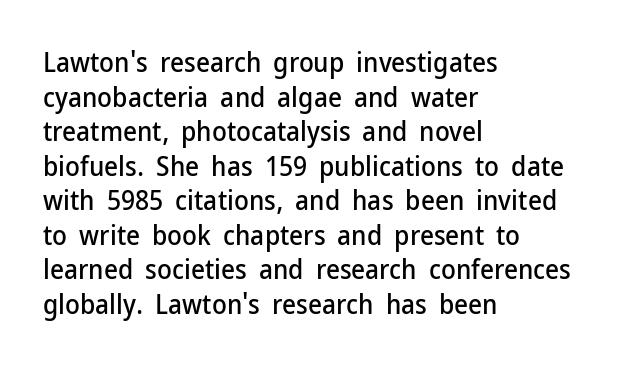
Q: Is the text italic (slanted)? A: No, it is upright.
Q: Is the text underlined? A: No.
Q: How is the paragraph aligned? A: Left-aligned.
Q: Is the spacing between letters normal or unusually wide? A: Normal.
Q: Is the spacing between lines tight, normal or loose? A: Normal.
